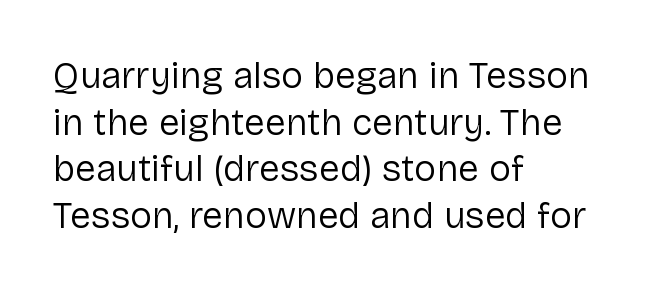
The image shows 37 px regular-weight sans-serif type, upright; set left-aligned, normal line spacing (1.26x), normal letter spacing, not underlined; low stroke contrast and a medium x-height.
